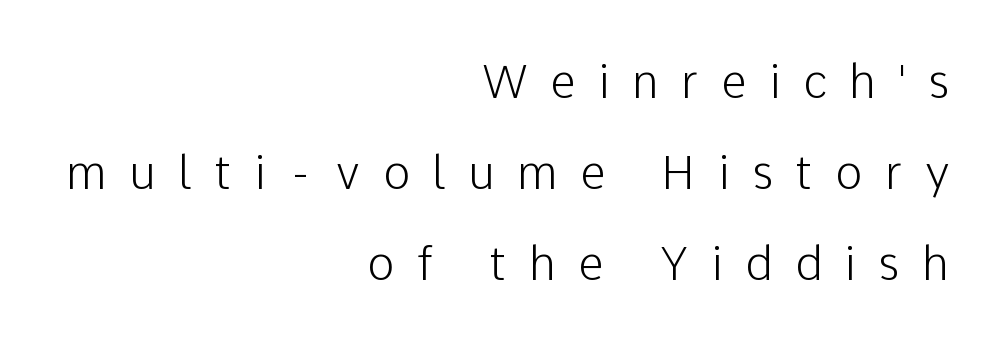
Is the block centered? No — it sits flush against the right margin. The horizontal fit of the characters is loose and conspicuously gappy. Note the varied advance widths — an 'i' is clearly narrower than an 'm'. Every stem runs plumb, perpendicular to the baseline. Nothing sits at the stroke ends, so this counts as sans-serif. The specimen omits any rule beneath the text block's lines.
